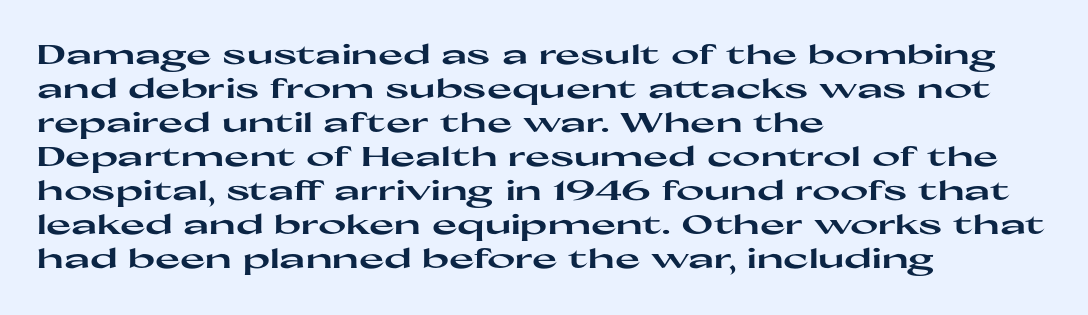
Q: Is the text bold? A: Yes.
Q: Is the text italic (slanted)? A: No, it is upright.
Q: Is the text underlined? A: No.
Q: How is the paragraph aligned? A: Left-aligned.
Q: Is the spacing between letters normal or unusually wide? A: Normal.
Q: Is the spacing between lines tight, normal or loose? A: Normal.
